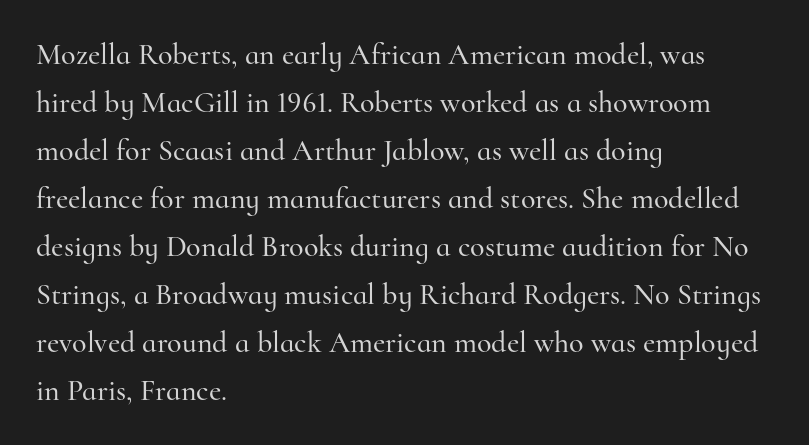
Q: Is the text italic (slanted)? A: No, it is upright.
Q: Is the typeface a serif or a sans-serif typeface? A: Serif.
Q: Is the text underlined? A: No.
Q: How is the paragraph aligned? A: Left-aligned.
Q: Is the spacing between letters normal or unusually wide? A: Normal.
Q: Is the spacing between lines tight, normal or loose? A: Normal.
Q: Width (condensed, normal, or wide)? A: Normal.
Q: Stroke contrast? A: High.
Q: x-height? A: Small.
Q: Monospaced? A: No.
